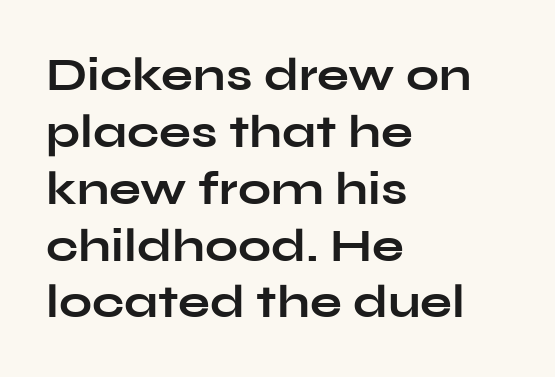
Q: Is the text bold? A: Yes.
Q: Is the text italic (slanted)? A: No, it is upright.
Q: Is the typeface a serif or a sans-serif typeface? A: Sans-serif.
Q: Is the text underlined? A: No.
Q: How is the paragraph aligned? A: Left-aligned.
Q: Is the spacing between letters normal or unusually wide? A: Normal.
Q: Width (condensed, normal, or wide)? A: Wide.
Q: Stroke contrast? A: Low.
Q: x-height? A: Medium.
Q: Monospaced? A: No.
